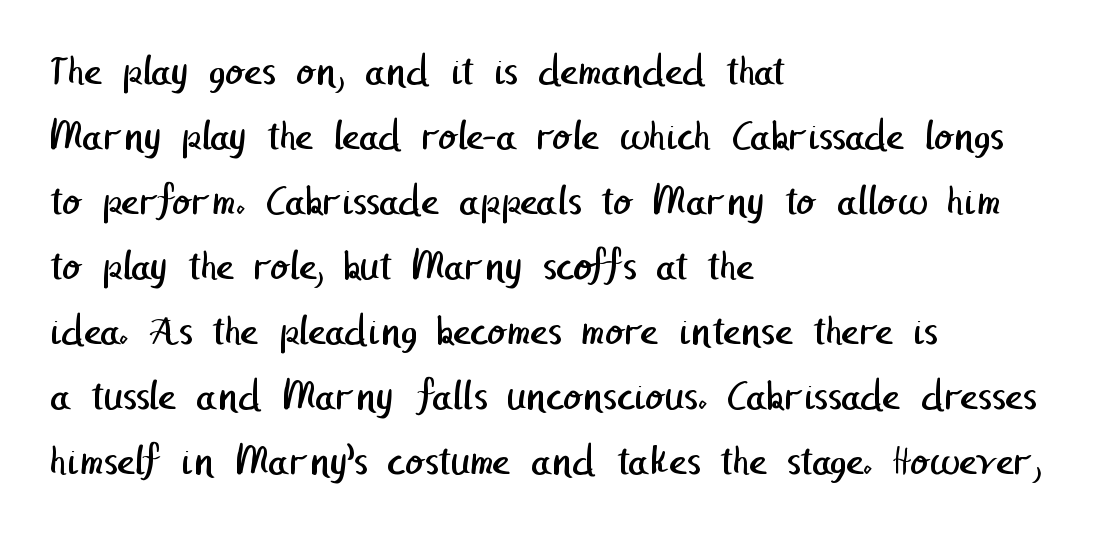
Q: Is the text bold? A: No.
Q: Is the typeface a serif or a sans-serif typeface? A: Sans-serif.
Q: Is the text underlined? A: No.
Q: How is the paragraph aligned? A: Left-aligned.
Q: Is the spacing between letters normal or unusually wide? A: Normal.
Q: Is the spacing between lines tight, normal or loose? A: Normal.
Q: Width (condensed, normal, or wide)? A: Normal.
Q: Stroke contrast? A: Low.
Q: x-height? A: Medium.
